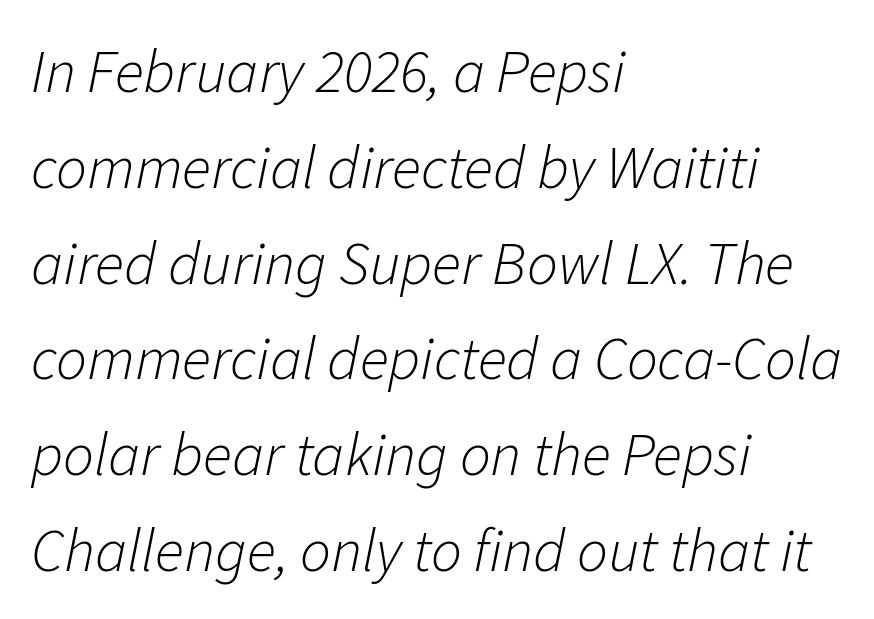
Quick note: italic. Is the block centered? No — it sits flush against the left margin. Vertical stems look standard width or narrower in stroke. Default kerning and tracking; the words read as compact shapes. Interline gaps are of average width in this sample.
